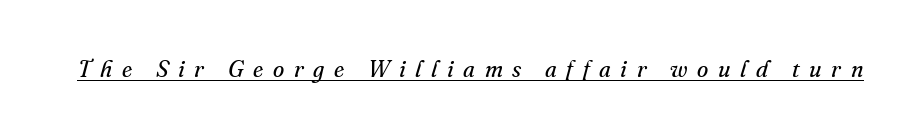
Q: Is the text bold? A: No.
Q: Is the text italic (slanted)? A: Yes, it leans right by about 16 degrees.
Q: Is the text underlined? A: Yes.
Q: Is the spacing between letters normal or unusually wide? A: Unusually wide.
